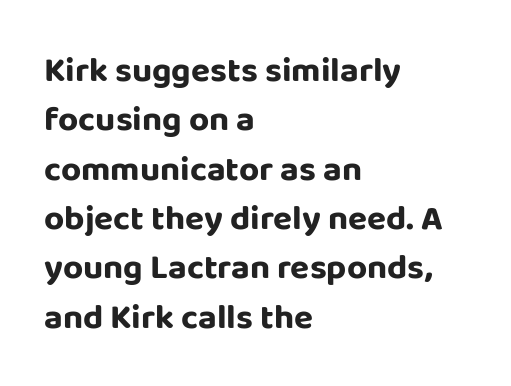
Q: Is the text bold? A: Yes.
Q: Is the text italic (slanted)? A: No, it is upright.
Q: Is the typeface a serif or a sans-serif typeface? A: Sans-serif.
Q: Is the text underlined? A: No.
Q: How is the paragraph aligned? A: Left-aligned.
Q: Is the spacing between letters normal or unusually wide? A: Normal.
Q: Is the spacing between lines tight, normal or loose? A: Normal.
Q: Width (condensed, normal, or wide)? A: Normal.
Q: Stroke contrast? A: Low.
Q: x-height? A: Large.
Q: Monospaced? A: No.
